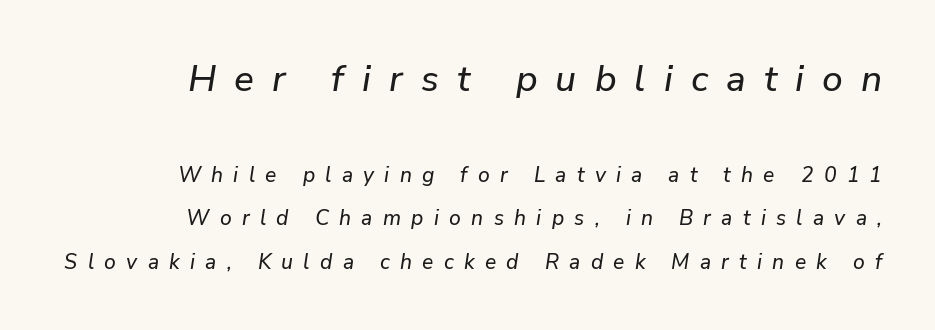
Q: Is the text italic (slanted)? A: Yes, it leans right by about 9 degrees.
Q: Is the text underlined? A: No.
Q: How is the paragraph aligned? A: Right-aligned.
Q: Is the spacing between letters normal or unusually wide? A: Unusually wide.
Q: Is the spacing between lines tight, normal or loose? A: Loose.
Q: Which block of text is set in a larger size, the first (top) or the second (bottom)? A: The first (top) one.
Q: Width (condensed, normal, or wide)? A: Normal.
Q: Stroke contrast? A: Low.
Q: x-height? A: Medium.
Q: Monospaced? A: No.
